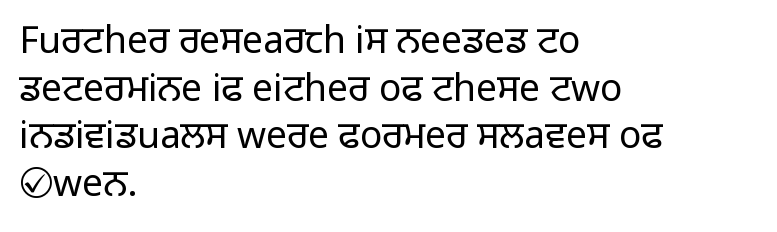
The image shows 37 px light sans-serif type, upright; set left-aligned, normal line spacing (1.29x), normal letter spacing, not underlined; low stroke contrast and a medium x-height.
